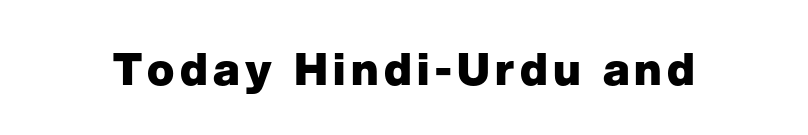
The image shows 45 px heavy sans-serif type, upright; set not underlined; low stroke contrast and a medium x-height.
